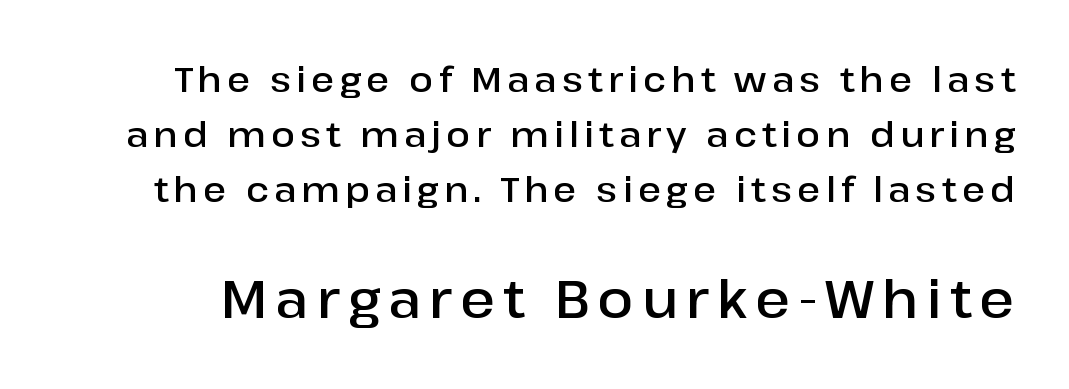
Q: Is the text bold? A: Semi-bold.
Q: Is the text italic (slanted)? A: No, it is upright.
Q: Is the typeface a serif or a sans-serif typeface? A: Sans-serif.
Q: Is the text underlined? A: No.
Q: Is the spacing between lines tight, normal or loose? A: Normal.
Q: Which block of text is set in a larger size, the first (top) or the second (bottom)? A: The second (bottom) one.
Q: Width (condensed, normal, or wide)? A: Normal.
Q: Stroke contrast? A: Low.
Q: x-height? A: Medium.
Q: Monospaced? A: No.
